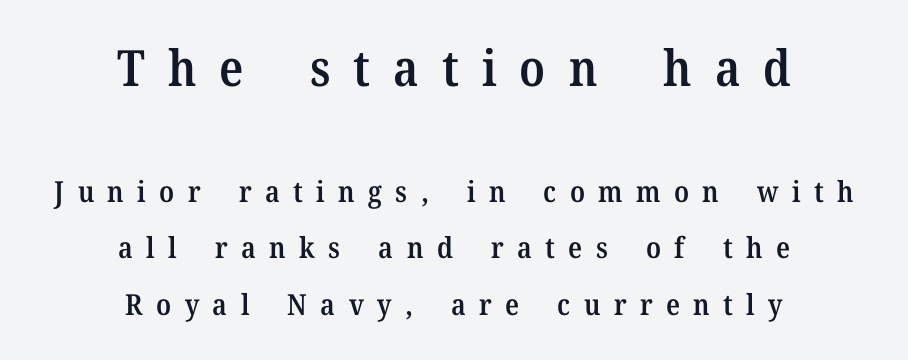
Layout note: lines centered. If you drew a line through each stem, it would be perfectly vertical. Size contrast runs from large at the top to small at the bottom. Every letter is mildly thick-stroked: semibold rather than bold. Loose tracking; the words dissolve into strings of separated letters.
